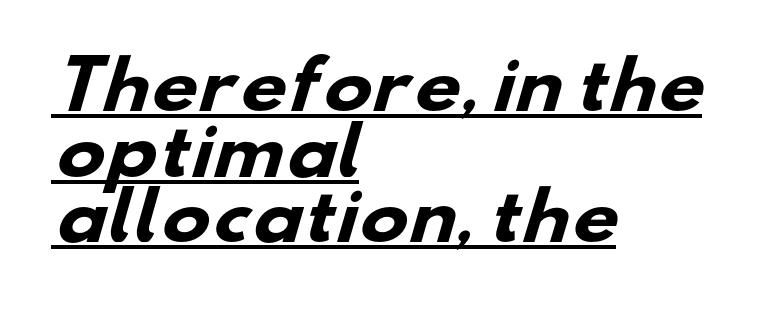
A typesetter would call this proportional, since set widths differ per character. In terms of leading, this rendering errs on the cramped side. Look at the stroke-to-counter ratio: heavy, a bold. Honestly, the letter spacing is just normal — you wouldn't notice it. The paragraph shown leans on its left margin. Does the type have serifs? No, each stem ends abruptly.
